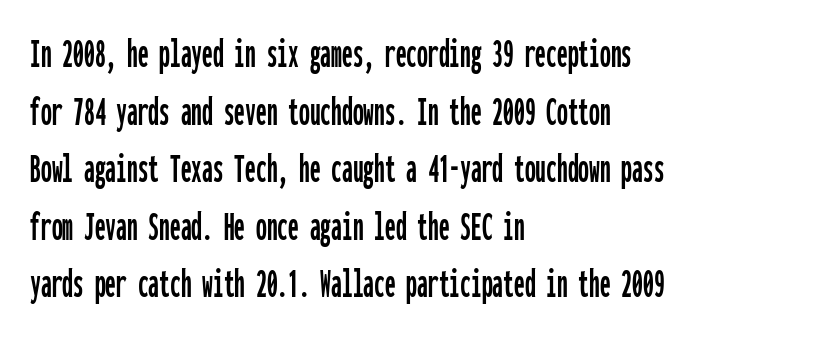
The image shows 43 px condensed sans-serif type, upright, monospaced; set left-aligned, normal line spacing (1.34x), normal letter spacing, not underlined; low stroke contrast and a medium x-height.
